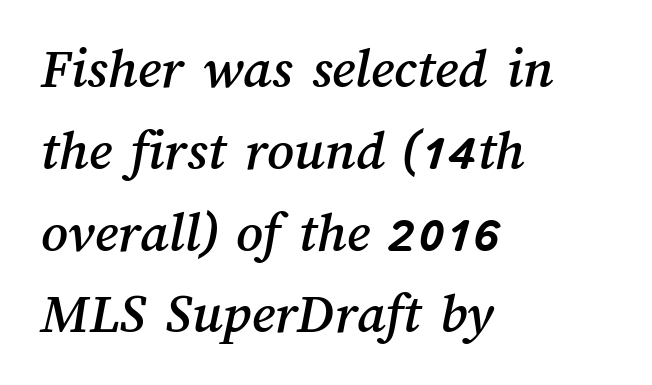
Q: Is the text underlined? A: No.
Q: How is the paragraph aligned? A: Left-aligned.
Q: Is the spacing between letters normal or unusually wide? A: Normal.
Q: Is the spacing between lines tight, normal or loose? A: Normal.
Q: Width (condensed, normal, or wide)? A: Normal.
Q: Stroke contrast? A: Medium.
Q: x-height? A: Medium.
Q: Monospaced? A: No.
